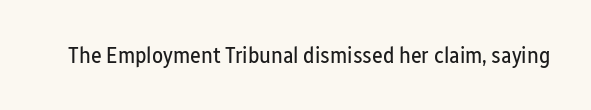
The type is set solid horizontally, with unmodified tracking. Words float on clear page, feet unadorned. A quiet, ordinary-to-light weight characterises the typeface. The type sits square on the baseline with zero lean.
